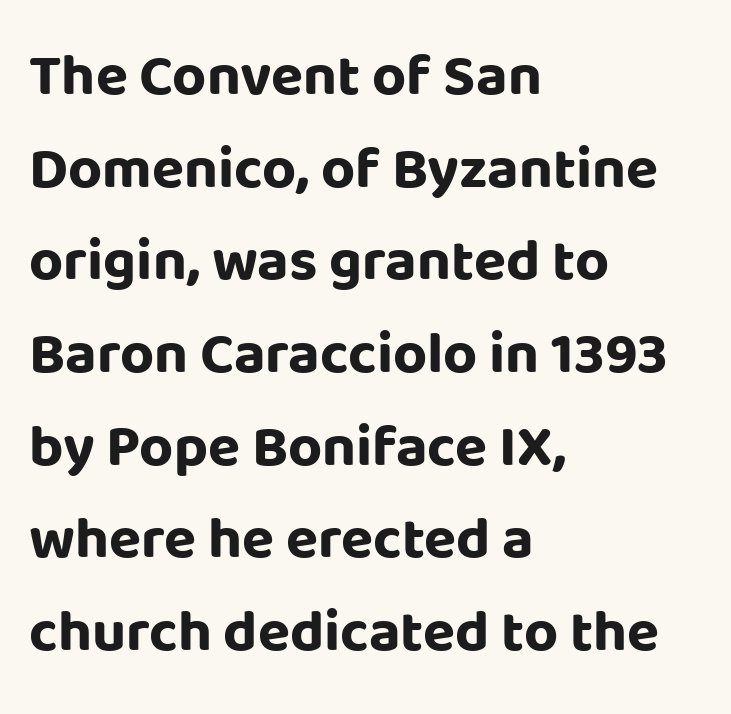
{"serif": "no", "italic": "no", "bold": "yes", "weight": "bold", "width": "normal", "stroke_contrast": "low", "x_height": "large", "monospaced": "no", "underline": "no", "align": "left", "line_spacing": "normal", "line_spacing_ratio": 1.57, "letter_spacing": "normal", "letter_spacing_em": 0.0, "glyph_px": 59}
